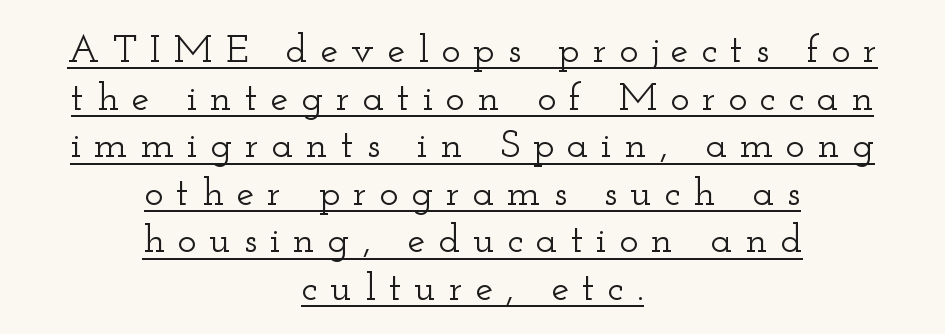
The image shows 40 px wide serif type, upright; set centered, line spacing 1.19x, unusually wide letter spacing (+0.32 em), underlined; low stroke contrast and a small x-height.
